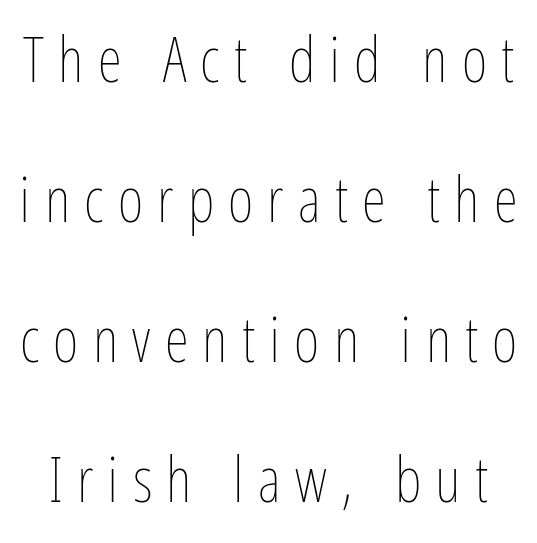
{"italic": "no", "bold": "no", "weight": "thin", "width": "condensed", "stroke_contrast": "low", "x_height": "medium", "monospaced": "no", "underline": "no", "line_spacing": "loose", "line_spacing_ratio": 2.26, "letter_spacing": "wide", "letter_spacing_em": 0.23, "glyph_px": 62}
